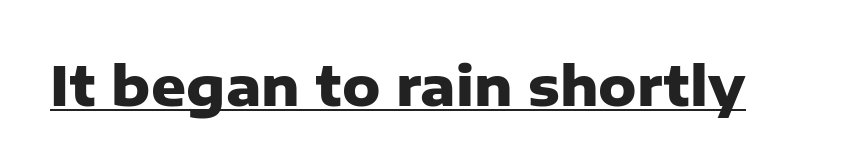
{"serif": "no", "italic": "no", "bold": "yes", "weight": "heavy", "width": "normal", "stroke_contrast": "low", "x_height": "medium", "monospaced": "no", "underline": "yes", "letter_spacing": "normal", "letter_spacing_em": 0.0, "glyph_px": 54}
